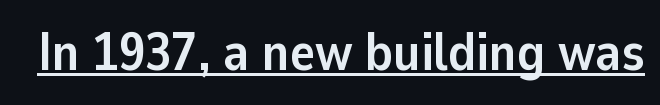
{"serif": "no", "italic": "no", "bold": "yes", "weight": "semibold", "width": "normal", "stroke_contrast": "low", "x_height": "medium", "monospaced": "no", "underline": "yes", "letter_spacing": "normal", "letter_spacing_em": 0.0, "glyph_px": 53}
